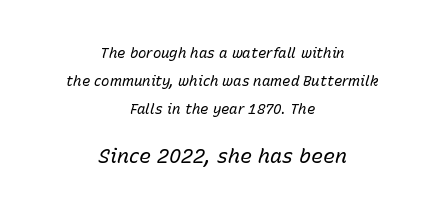
Words appear dense and cohesive because spacing is normal. How would I describe the line gaps? Wide and relaxed. Quick note: italic. Bold? No — there's no thickening of the strokes.
